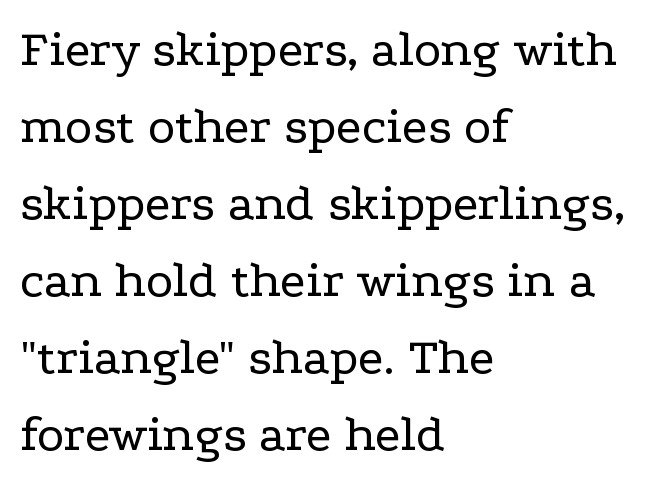
The image shows 52 px regular-weight, wide serif type, upright; set left-aligned, normal line spacing (1.48x), normal letter spacing, not underlined; low stroke contrast and a medium x-height.
